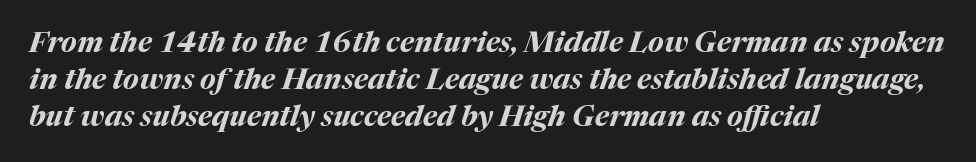
Q: Is the text bold? A: Yes.
Q: Is the text italic (slanted)? A: Yes, it leans right by about 17 degrees.
Q: Is the text underlined? A: No.
Q: How is the paragraph aligned? A: Left-aligned.
Q: Is the spacing between letters normal or unusually wide? A: Normal.
Q: Is the spacing between lines tight, normal or loose? A: Normal.
Q: Width (condensed, normal, or wide)? A: Normal.
Q: Stroke contrast? A: Medium.
Q: x-height? A: Medium.
Q: Monospaced? A: No.
